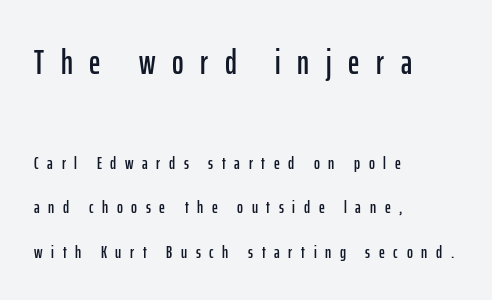
Q: Is the text italic (slanted)? A: No, it is upright.
Q: Is the typeface a serif or a sans-serif typeface? A: Sans-serif.
Q: Is the text underlined? A: No.
Q: How is the paragraph aligned? A: Left-aligned.
Q: Is the spacing between letters normal or unusually wide? A: Unusually wide.
Q: Is the spacing between lines tight, normal or loose? A: Loose.
Q: Which block of text is set in a larger size, the first (top) or the second (bottom)? A: The first (top) one.
Q: Width (condensed, normal, or wide)? A: Condensed.
Q: Stroke contrast? A: Low.
Q: x-height? A: Medium.
Q: Monospaced? A: No.
